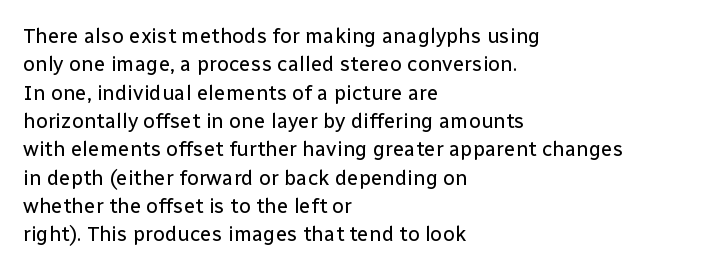
{"italic": "no", "bold": "no", "underline": "no", "align": "left", "line_spacing": "normal", "line_spacing_ratio": 1.35, "letter_spacing": "normal", "letter_spacing_em": 0.0, "glyph_px": 21}
